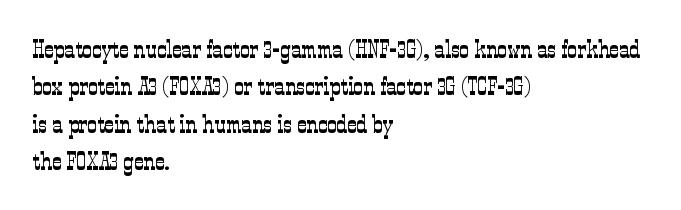
Is the letter spacing exaggerated? No — it looks like the ordinary default. This block has exactly the height ordinary leading produces. This is the regular roman posture of the typeface. Weight: not bold — regular or lighter.
